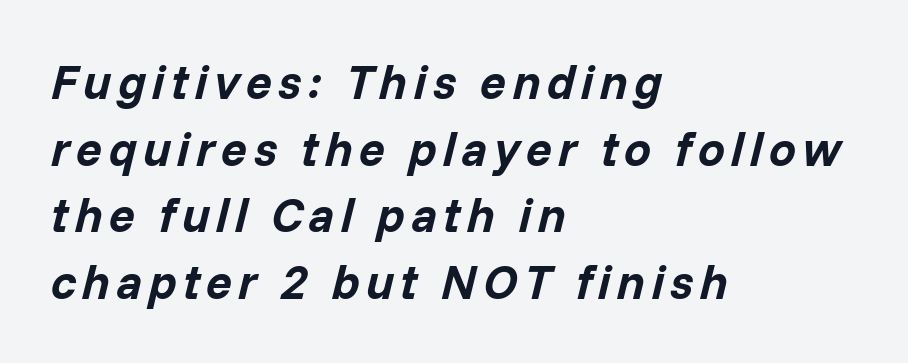
{"italic": "yes", "lean": "right", "slant_degrees": 14, "bold": "yes", "weight": "bold", "width": "normal", "stroke_contrast": "low", "x_height": "medium", "monospaced": "no", "underline": "no", "align": "left", "line_spacing": "normal", "line_spacing_ratio": 1.39, "glyph_px": 48}
